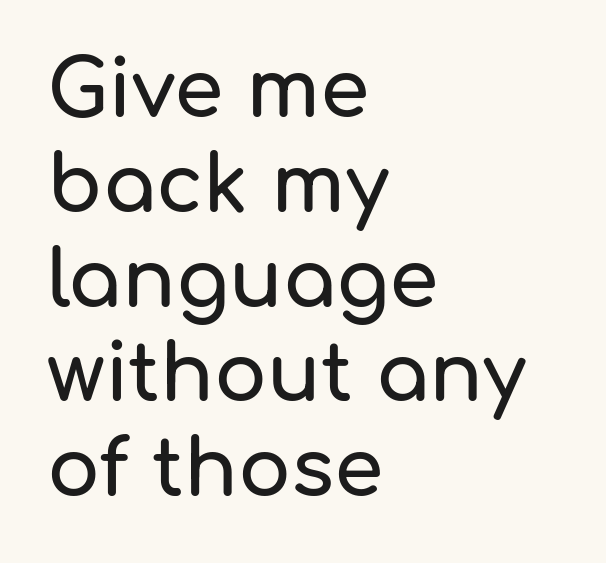
{"serif": "no", "italic": "no", "width": "normal", "stroke_contrast": "low", "x_height": "medium", "monospaced": "no", "underline": "no", "align": "left", "line_spacing_ratio": 1.2, "letter_spacing": "normal", "letter_spacing_em": 0.0, "glyph_px": 79}
